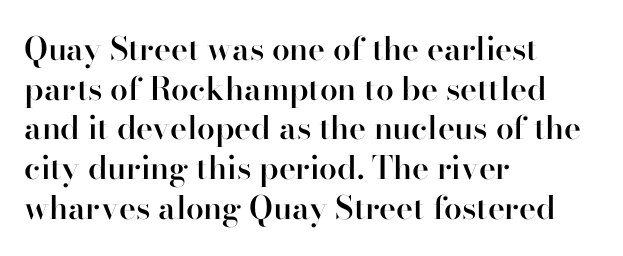
{"serif": "yes", "italic": "no", "bold": "semi", "weight": "semibold", "width": "normal", "stroke_contrast": "high", "x_height": "small", "monospaced": "no", "underline": "no", "align": "left", "line_spacing_ratio": 1.24, "letter_spacing": "normal", "letter_spacing_em": 0.0, "glyph_px": 32}
